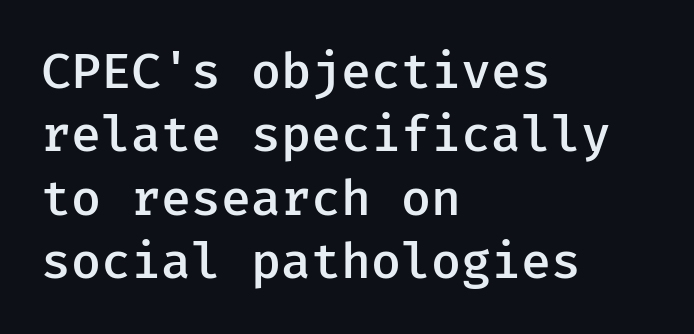
Anything drawn beneath the words? Only blank space. Vertical strokes here are truly vertical. Leading: standard. Note: no serifs on the glyphs.
